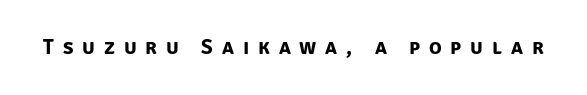
{"bold": "yes", "underline": "no", "letter_spacing": "wide", "letter_spacing_em": 0.42, "glyph_px": 21}
